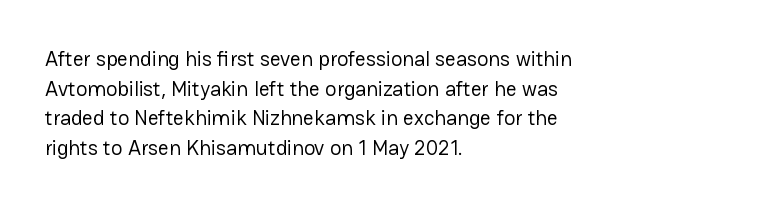
The image shows 21 px text type, upright; set left-aligned, normal line spacing (1.41x), normal letter spacing, not underlined.
